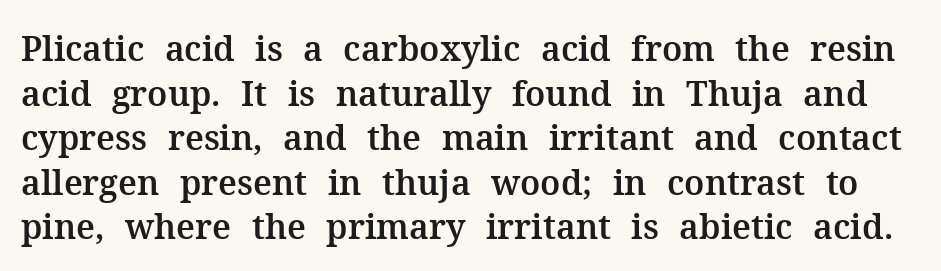
{"serif": "yes", "italic": "no", "width": "normal", "stroke_contrast": "medium", "x_height": "medium", "monospaced": "no", "underline": "no", "line_spacing": "normal", "line_spacing_ratio": 1.31, "letter_spacing": "normal", "letter_spacing_em": 0.0, "glyph_px": 34}
